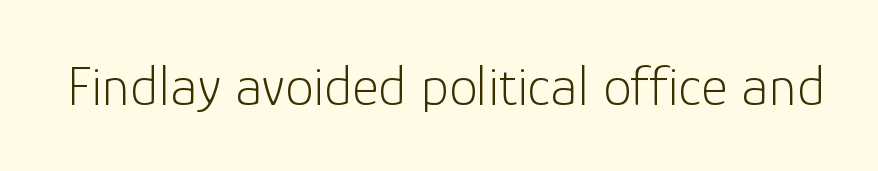
Ascenders rise straight up at ninety degrees. The area under the type is left untouched. Do the characters align in a grid? No, the font is proportional. This sample uses plain, unmodified letter spacing. Classification — sans serif. The passage shown is not bold in any degree.
